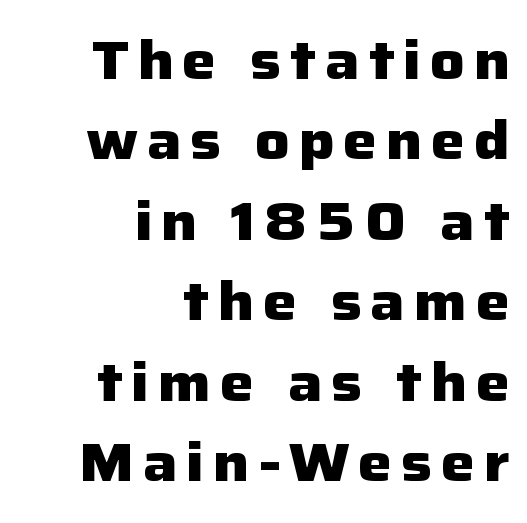
Q: Is the text bold? A: Yes.
Q: Is the text italic (slanted)? A: No, it is upright.
Q: Is the typeface a serif or a sans-serif typeface? A: Sans-serif.
Q: Is the text underlined? A: No.
Q: How is the paragraph aligned? A: Right-aligned.
Q: Is the spacing between lines tight, normal or loose? A: Normal.
Q: Width (condensed, normal, or wide)? A: Normal.
Q: Stroke contrast? A: Low.
Q: x-height? A: Medium.
Q: Monospaced? A: No.
